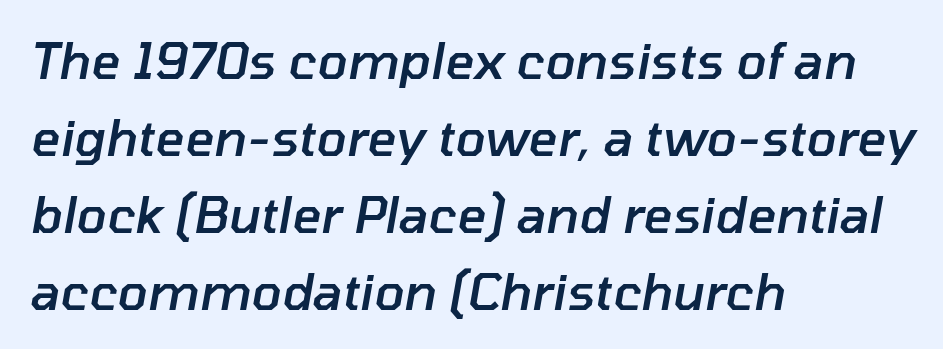
Q: Is the text bold? A: Semi-bold.
Q: Is the text italic (slanted)? A: Yes, it leans right by about 10 degrees.
Q: Is the text underlined? A: No.
Q: How is the paragraph aligned? A: Left-aligned.
Q: Is the spacing between letters normal or unusually wide? A: Normal.
Q: Is the spacing between lines tight, normal or loose? A: Normal.
Q: Width (condensed, normal, or wide)? A: Normal.
Q: Stroke contrast? A: Low.
Q: x-height? A: Medium.
Q: Monospaced? A: No.
